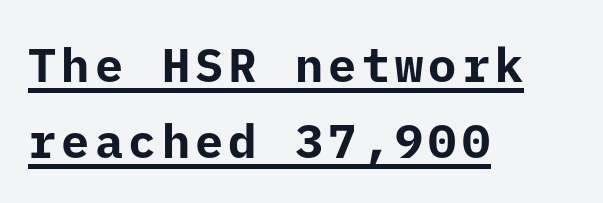
Q: Is the text bold? A: Yes.
Q: Is the text italic (slanted)? A: No, it is upright.
Q: Is the typeface a serif or a sans-serif typeface? A: Sans-serif.
Q: Is the text underlined? A: Yes.
Q: How is the paragraph aligned? A: Left-aligned.
Q: Is the spacing between lines tight, normal or loose? A: Normal.
Q: Width (condensed, normal, or wide)? A: Normal.
Q: Stroke contrast? A: Low.
Q: x-height? A: Medium.
